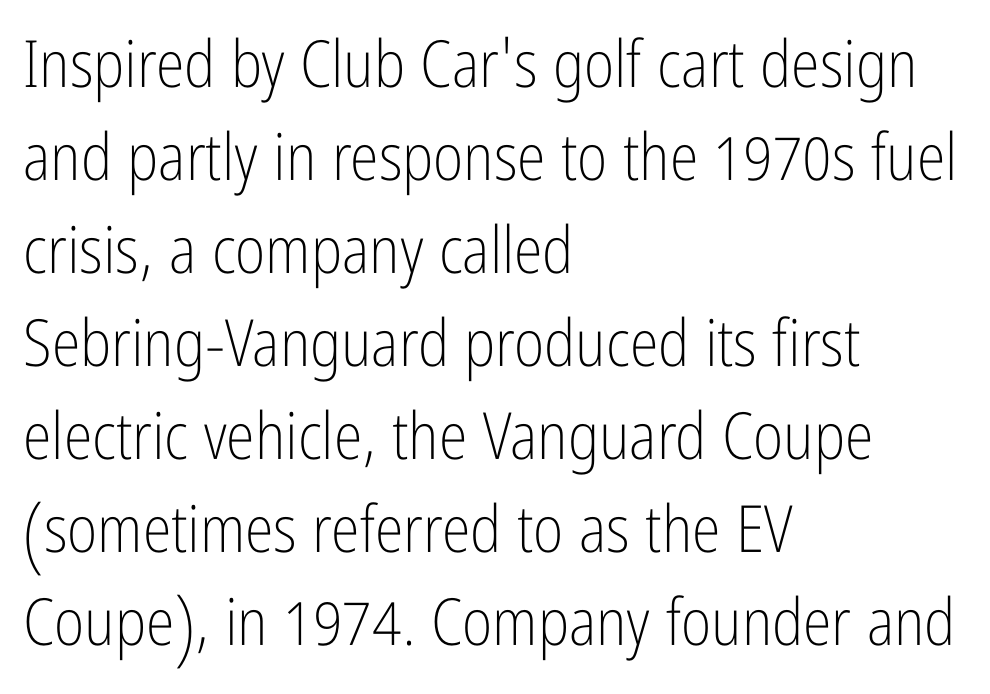
The lines are quadded left. The space between consecutive lines is moderate. Caption: standard tracking, unaltered. Style check: upright.
